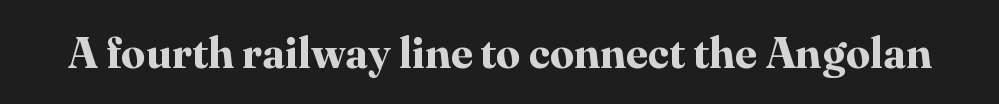
{"serif": "yes", "italic": "no", "bold": "yes", "weight": "bold", "width": "normal", "stroke_contrast": "high", "x_height": "medium", "monospaced": "no", "underline": "no", "letter_spacing": "normal", "letter_spacing_em": 0.0, "glyph_px": 43}
